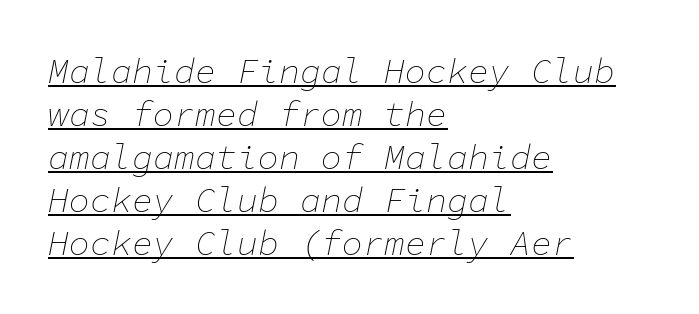
The image shows 35 px thin type, italic (leaning right), monospaced; set left-aligned, line spacing 1.23x, normal letter spacing, underlined; low stroke contrast and a medium x-height.
